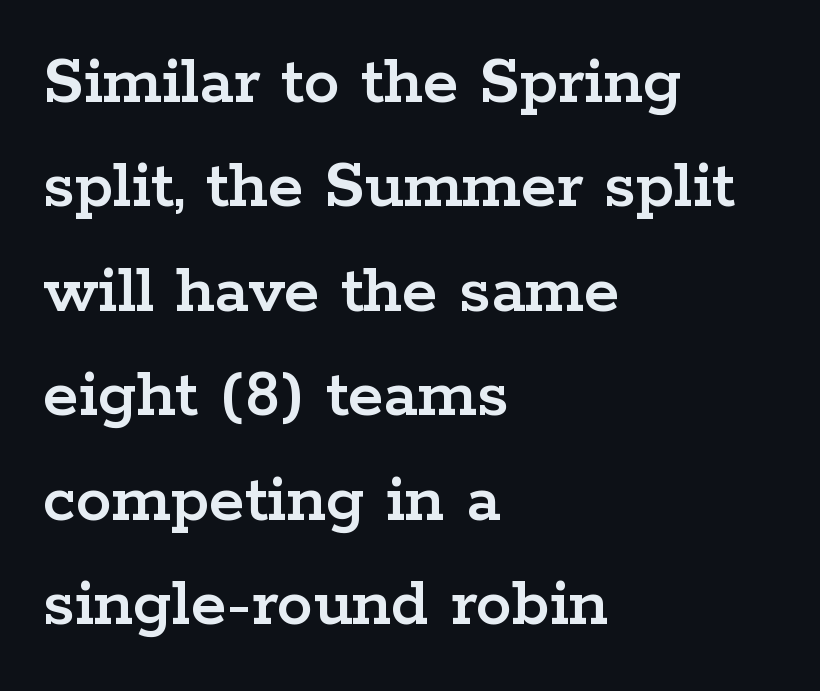
{"serif": "yes", "italic": "no", "width": "wide", "stroke_contrast": "low", "x_height": "medium", "monospaced": "no", "underline": "no", "align": "left", "line_spacing": "normal", "line_spacing_ratio": 1.45, "letter_spacing": "normal", "letter_spacing_em": 0.0, "glyph_px": 72}
